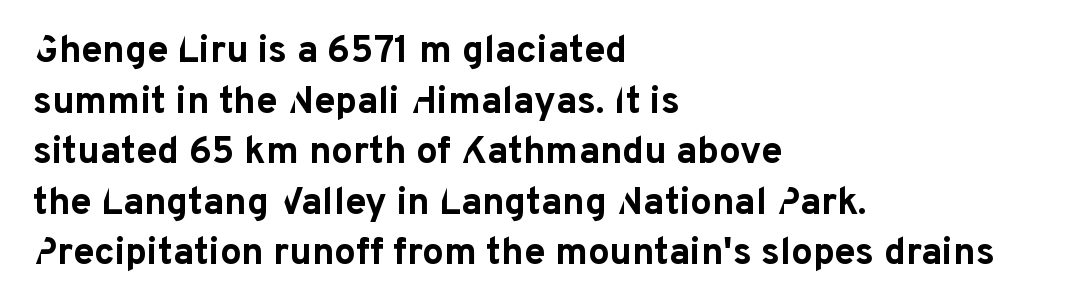
A bare baseline throughout the passage. Weight: bold. In CSS terms this would be text-align: left. The letters carry no serifs — their stems end cleanly without finishing strokes. Honestly, the letter spacing is just normal — you wouldn't notice it. The rendering uses natural spacing where letterforms have individual widths.
